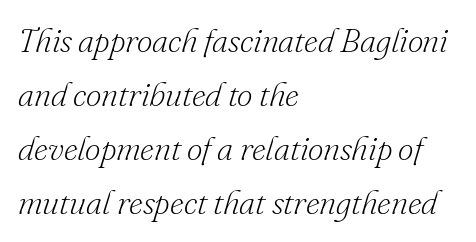
Q: Is the text bold? A: No.
Q: Is the text italic (slanted)? A: Yes, it leans right by about 16 degrees.
Q: Is the typeface a serif or a sans-serif typeface? A: Serif.
Q: Is the text underlined? A: No.
Q: How is the paragraph aligned? A: Left-aligned.
Q: Is the spacing between letters normal or unusually wide? A: Normal.
Q: Is the spacing between lines tight, normal or loose? A: Normal.
Q: Width (condensed, normal, or wide)? A: Normal.
Q: Stroke contrast? A: Low.
Q: x-height? A: Small.
Q: Monospaced? A: No.
